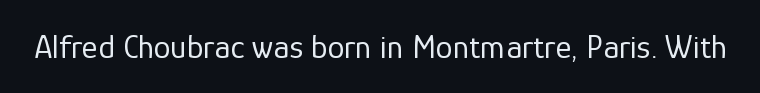
The rendering keeps characters at their native spacing. Serif or sans? Sans — the stroke terminals are bare. Heaviness? Minimal to ordinary, like unemphasized prose. This sample uses an upright cut, with every glyph sitting square on the baseline. Proportional: the letters do not fall into vertical columns. Glance below the letters and you will spot only blank space.
